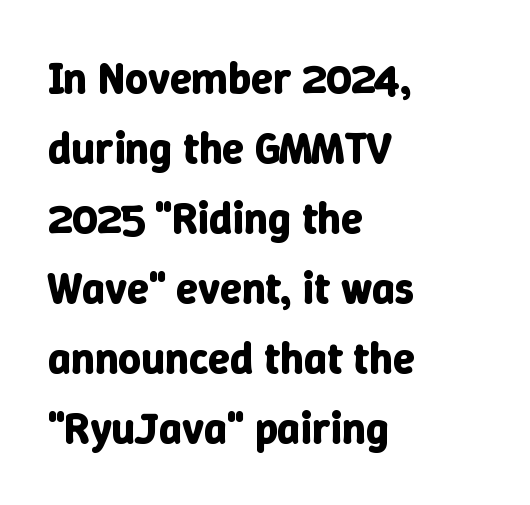
Each letter keeps its own natural width here, so spacing adapts to shape. Letter spacing: default. The passage shown stacks its lines at a standard gap. A classic flush-left, rag-right setting is used for this passage. Weight: bold.
